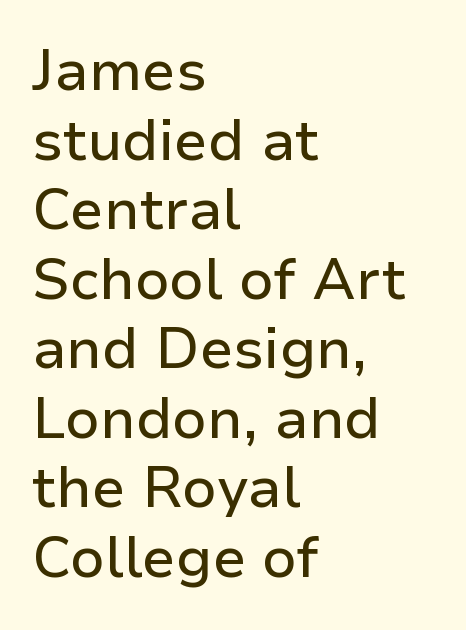
Style check: upright. You could not count columns in this text — the font is proportionally spaced. Casual observation: everything's shoved over to the left. What stands out about the letter spacing? Nothing — it is the standard amount.
